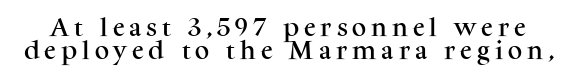
Q: Is the text italic (slanted)? A: No, it is upright.
Q: Is the text underlined? A: No.
Q: Is the spacing between letters normal or unusually wide? A: Unusually wide.
